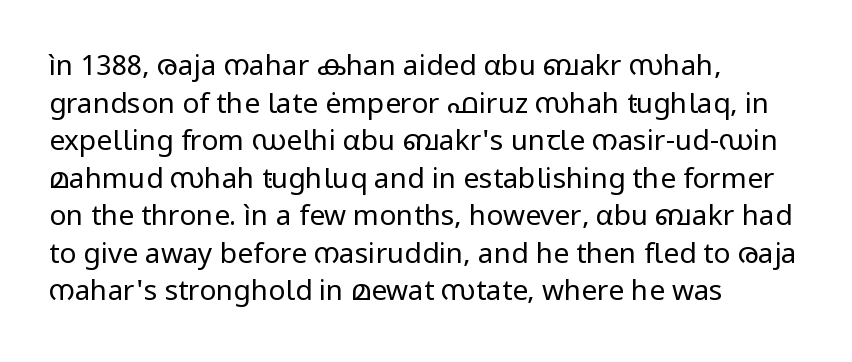
{"serif": "no", "italic": "no", "bold": "no", "weight": "regular", "width": "normal", "stroke_contrast": "low", "x_height": "medium", "monospaced": "no", "underline": "no", "align": "left", "line_spacing": "normal", "line_spacing_ratio": 1.34, "letter_spacing": "normal", "letter_spacing_em": 0.0, "glyph_px": 28}
